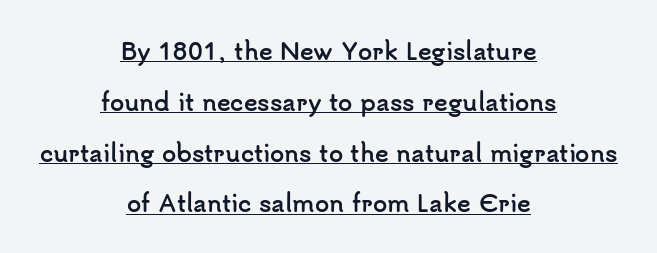
This is underlined copy, the kind a proofreader might mark for attention. Each word holds together tightly as a unit, with standard inter-letter gaps. Plenty of ink on the page — the face is bold. How would I describe the line gaps? Wide and relaxed. Does the copy run flush right? No — it is centered line by line. The type sits square on the baseline with zero lean.
